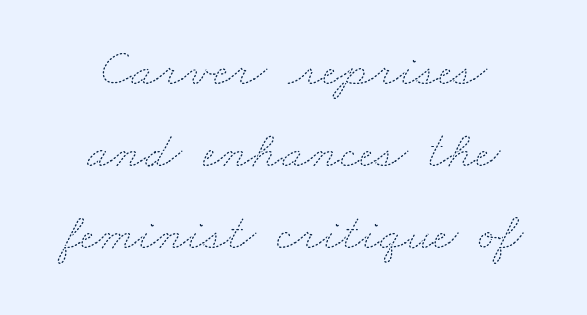
Q: Is the text bold? A: No.
Q: Is the text underlined? A: No.
Q: How is the paragraph aligned? A: Centered.
Q: Is the spacing between letters normal or unusually wide? A: Normal.
Q: Is the spacing between lines tight, normal or loose? A: Normal.
Q: Width (condensed, normal, or wide)? A: Wide.
Q: Stroke contrast? A: Medium.
Q: x-height? A: Small.
Q: Monospaced? A: No.
